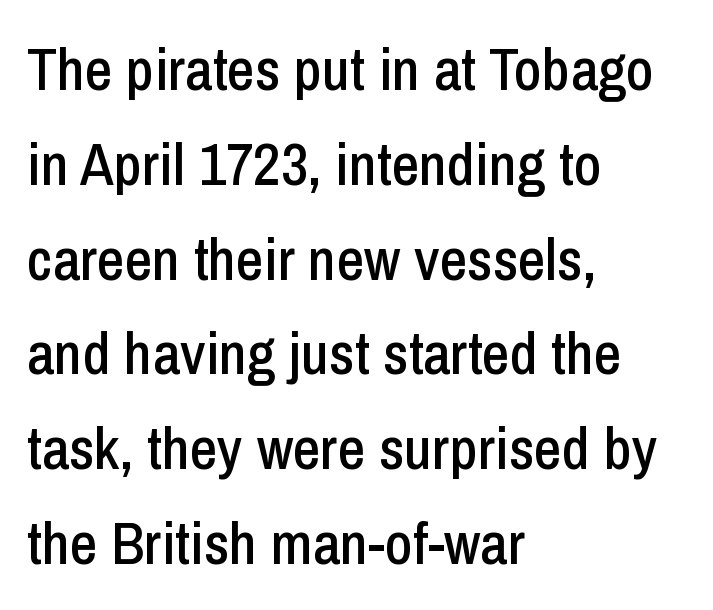
Q: Is the text italic (slanted)? A: No, it is upright.
Q: Is the typeface a serif or a sans-serif typeface? A: Sans-serif.
Q: Is the text underlined? A: No.
Q: How is the paragraph aligned? A: Left-aligned.
Q: Is the spacing between letters normal or unusually wide? A: Normal.
Q: Is the spacing between lines tight, normal or loose? A: Normal.
Q: Width (condensed, normal, or wide)? A: Condensed.
Q: Stroke contrast? A: Low.
Q: x-height? A: Medium.
Q: Monospaced? A: No.
